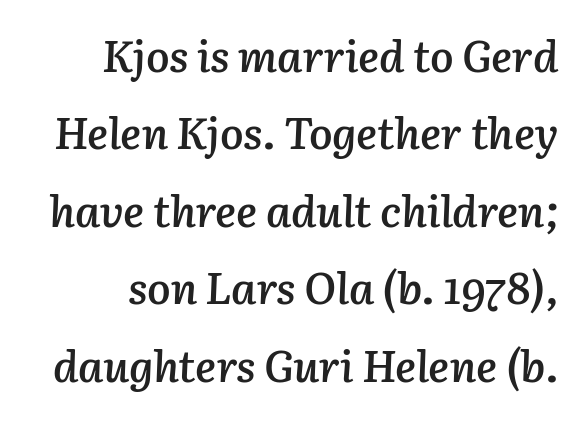
{"italic": "yes", "lean": "right", "slant_degrees": 3, "bold": "semi", "weight": "semibold", "width": "normal", "stroke_contrast": "low", "x_height": "medium", "monospaced": "no", "underline": "no", "line_spacing_ratio": 1.76, "letter_spacing": "normal", "letter_spacing_em": 0.0, "glyph_px": 44}
